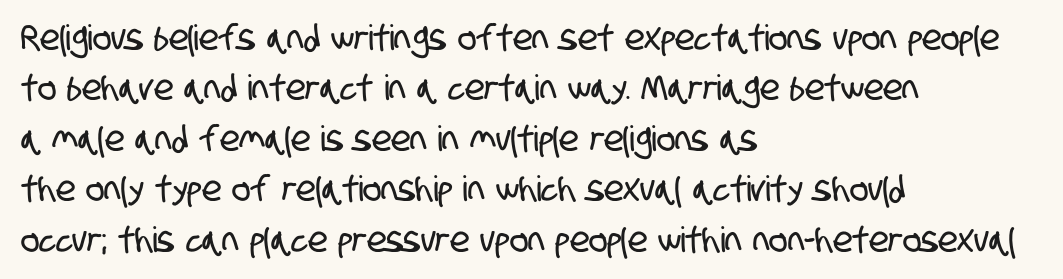
Nothing unusual about the tracking: characters are spaced as the font intends. The face used here is a sans, in the tradition of grotesques and geometrics. The rows are spaced the way most documents space them. Proportional: the letters do not fall into vertical columns. This rendering features lettering with no underline.
